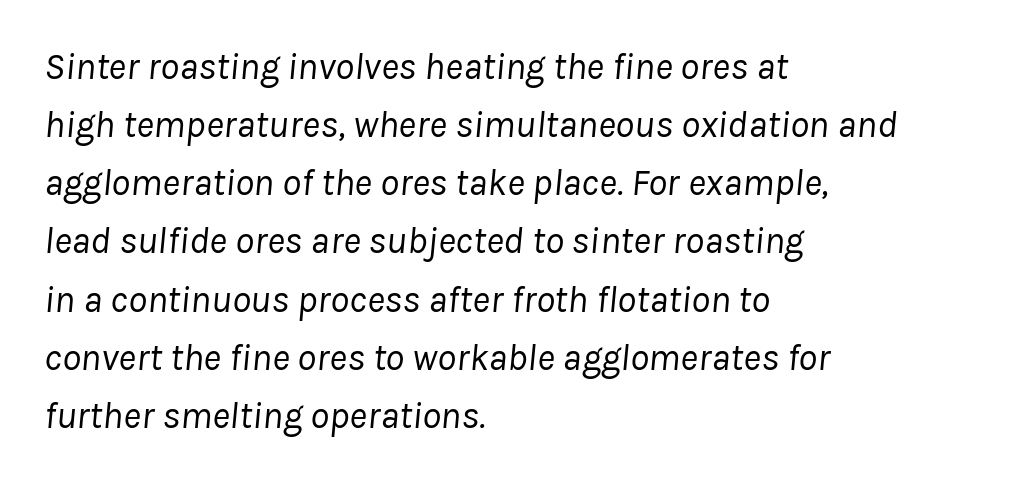
Q: Is the text bold? A: No.
Q: Is the text italic (slanted)? A: Yes, it leans right by about 8 degrees.
Q: Is the text underlined? A: No.
Q: How is the paragraph aligned? A: Left-aligned.
Q: Is the spacing between letters normal or unusually wide? A: Normal.
Q: Is the spacing between lines tight, normal or loose? A: Normal.
Q: Width (condensed, normal, or wide)? A: Normal.
Q: Stroke contrast? A: Low.
Q: x-height? A: Medium.
Q: Monospaced? A: No.
